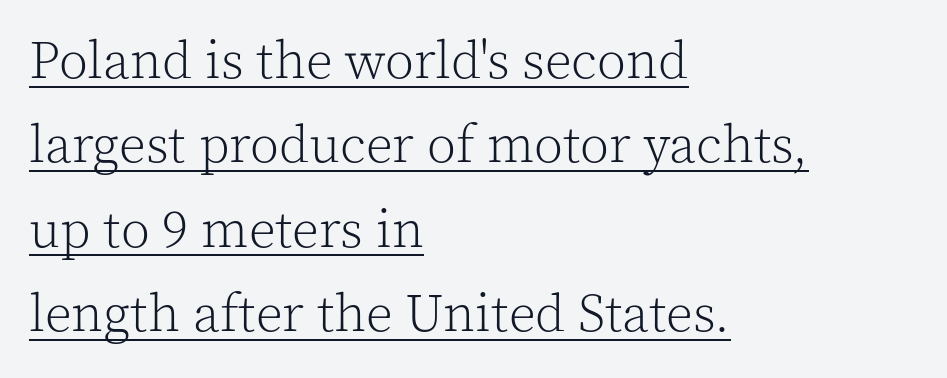
{"serif": "yes", "italic": "no", "bold": "no", "weight": "light", "width": "normal", "x_height": "medium", "monospaced": "no", "underline": "yes", "align": "left", "line_spacing": "normal", "line_spacing_ratio": 1.59, "letter_spacing": "normal", "letter_spacing_em": 0.0, "glyph_px": 53}
